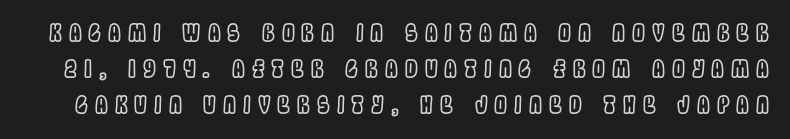
Here the glyphs are tracked loosely, breaking word shapes into spaced letters. The passage shown is not underscored anywhere. The rendering uses a moderate line-height, typical for paragraphs. Style check: upright.
